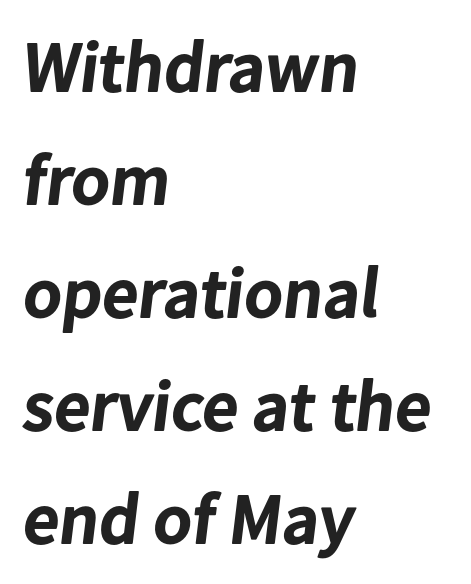
The image shows 71 px bold sans-serif type; set left-aligned, normal line spacing (1.59x), normal letter spacing, not underlined; low stroke contrast and a medium x-height.
